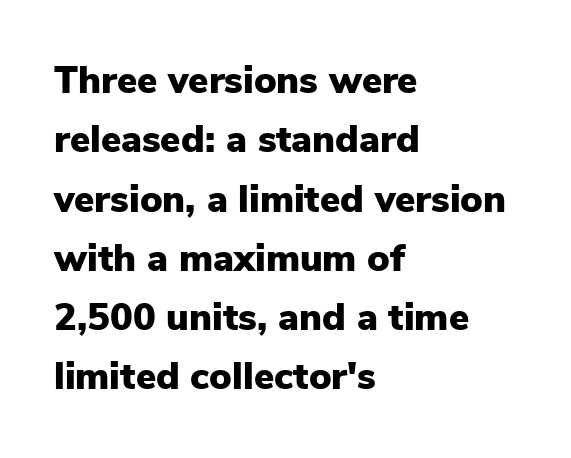
Does the copy run flush right? No — it runs flush left. The line texture is even and compact thanks to regular tracking. Style check: upright. This block has exactly the height ordinary leading produces. These words are printed bold, with thick strokes throughout. Each letter keeps its own natural width here, so spacing adapts to shape.
